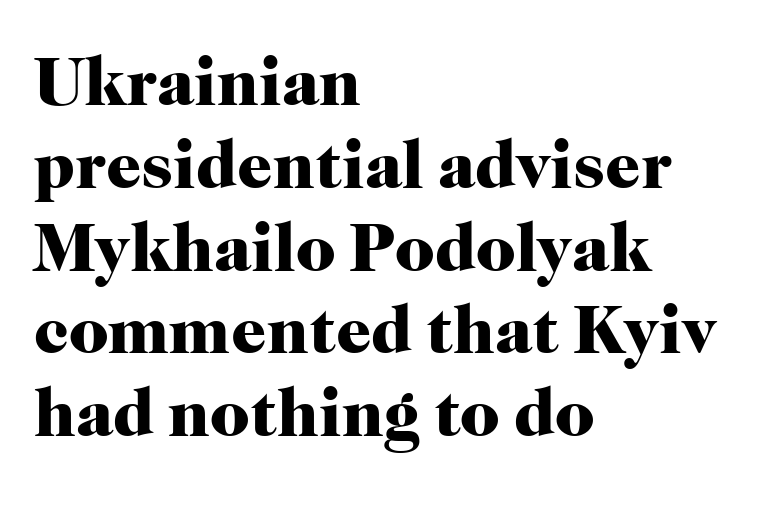
The image shows 69 px heavy serif type, upright; set left-aligned, line spacing 1.2x, normal letter spacing, not underlined; high stroke contrast and a medium x-height.
